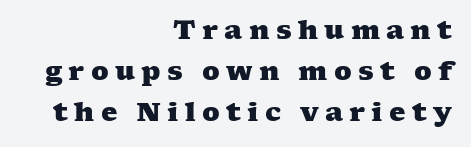
Where is the straight margin? On the right. Spacing between characters has been opened up far beyond the box default. Heavy-handed strokes throughout: this text is bold. Decoration check: the copy has no underline. A typesetter would call this leading conventional body-copy spacing.
